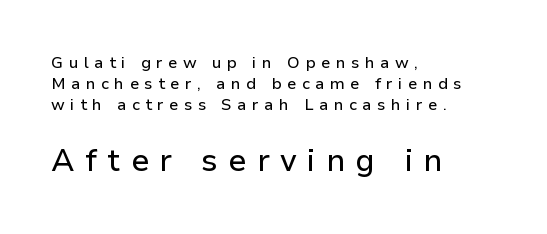
Visually, the bottom section dominates because its glyphs are scaled up. A typesetter would mark this as roman, not italic. The string is rendered with underlining switched off. Are there feet on the stems? There aren't — it's a sans.
